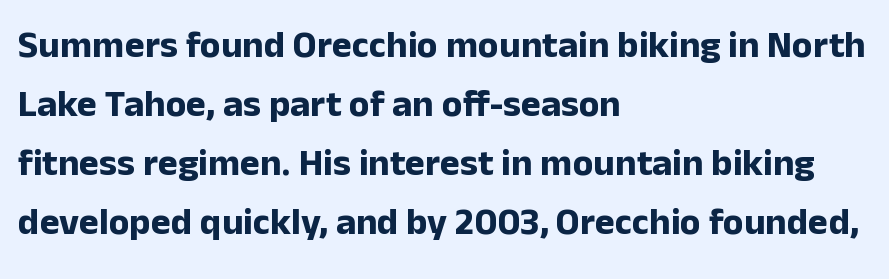
Q: Is the text bold? A: Yes.
Q: Is the text italic (slanted)? A: No, it is upright.
Q: Is the typeface a serif or a sans-serif typeface? A: Sans-serif.
Q: Is the text underlined? A: No.
Q: How is the paragraph aligned? A: Left-aligned.
Q: Is the spacing between letters normal or unusually wide? A: Normal.
Q: Is the spacing between lines tight, normal or loose? A: Normal.
Q: Width (condensed, normal, or wide)? A: Normal.
Q: Stroke contrast? A: Low.
Q: x-height? A: Medium.
Q: Monospaced? A: No.
